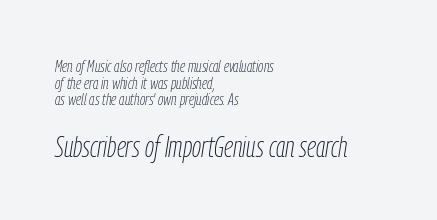
If you squint, the bottom block still reads clearly — it's the larger of the two. Underline: absent. How are the letters spaced? Ordinarily, with no added tracking. Is this a heavy cut? Hardly; it is regular or lighter.
